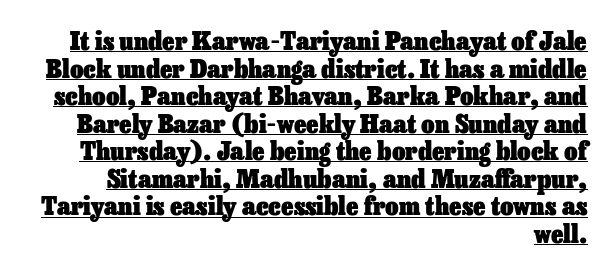
In terms of weight, the rendering is a true, heavy bold. Standard letterfit; no display-style spreading of the glyphs. All the whitespace from short lines collects on the left. The lettering stays uniformly vertical, giving the passage a roman look.
